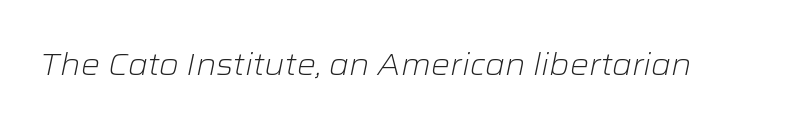
Compared with typical body copy, the letter spacing here is the same. Weight class: somewhere from thin through regular. Quick note: italic. Underlining? Definitely not there. Is this a fixed-width face? No — the glyphs have proportional, varying widths.
